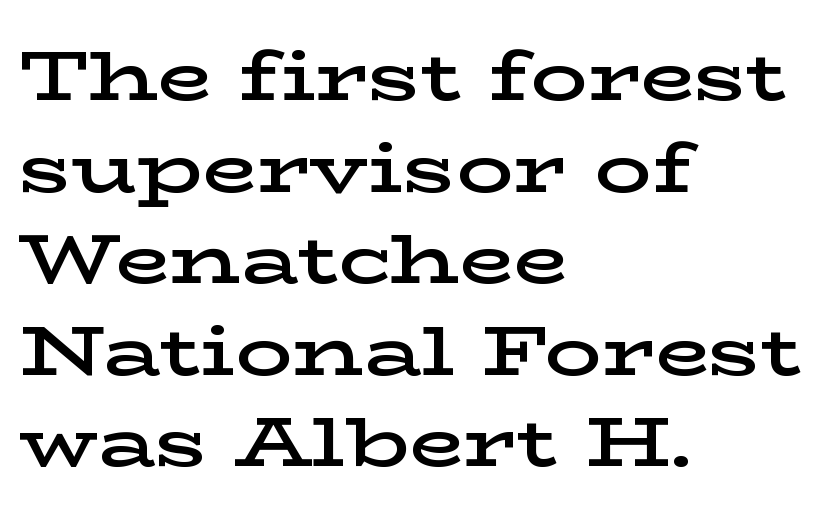
Q: Is the text bold? A: Semi-bold.
Q: Is the text italic (slanted)? A: No, it is upright.
Q: Is the typeface a serif or a sans-serif typeface? A: Serif.
Q: Is the text underlined? A: No.
Q: How is the paragraph aligned? A: Left-aligned.
Q: Is the spacing between letters normal or unusually wide? A: Normal.
Q: Is the spacing between lines tight, normal or loose? A: Normal.
Q: Width (condensed, normal, or wide)? A: Wide.
Q: Stroke contrast? A: Low.
Q: x-height? A: Medium.
Q: Monospaced? A: No.
